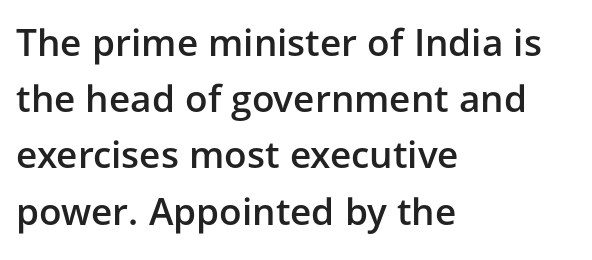
The image shows 37 px semibold sans-serif type, upright; set left-aligned, normal line spacing (1.52x), normal letter spacing, not underlined; low stroke contrast and a medium x-height.
